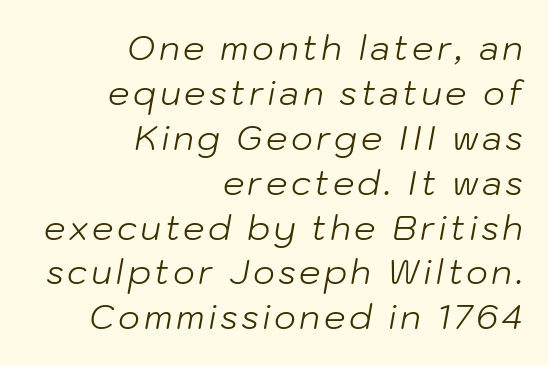
Q: Is the text bold? A: No.
Q: Is the text italic (slanted)? A: Yes, it leans right by about 10 degrees.
Q: Is the text underlined? A: No.
Q: How is the paragraph aligned? A: Right-aligned.
Q: Is the spacing between lines tight, normal or loose? A: Normal.
Q: Width (condensed, normal, or wide)? A: Normal.
Q: Stroke contrast? A: Low.
Q: x-height? A: Medium.
Q: Monospaced? A: No.
